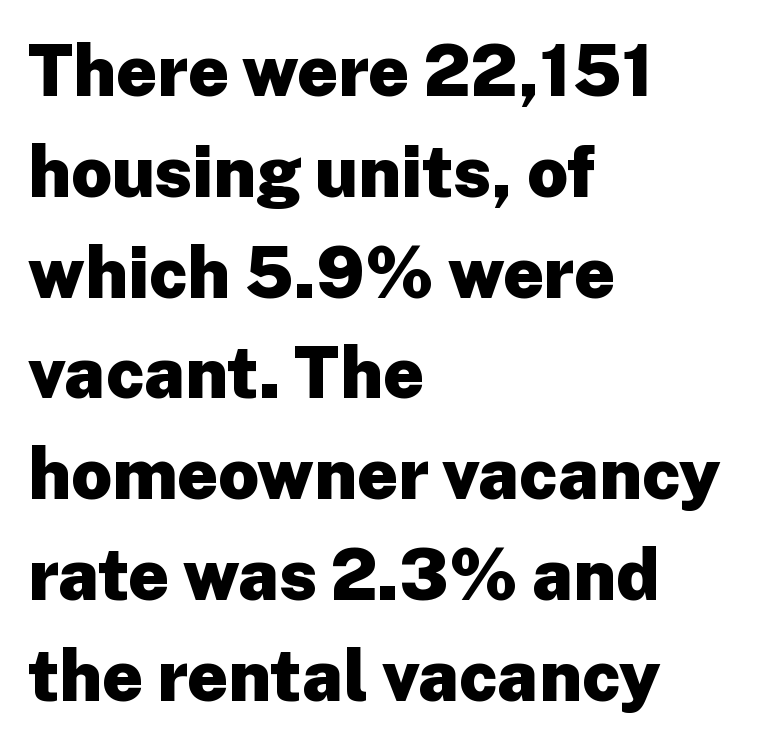
The image shows 71 px heavy sans-serif type, upright; set left-aligned, normal line spacing (1.42x), normal letter spacing, not underlined; low stroke contrast and a medium x-height.
